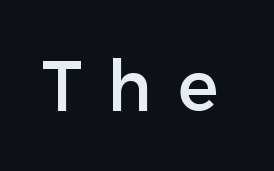
The image shows 71 px sans-serif type, upright; set unusually wide letter spacing (+0.36 em), not underlined; low stroke contrast and a medium x-height.
